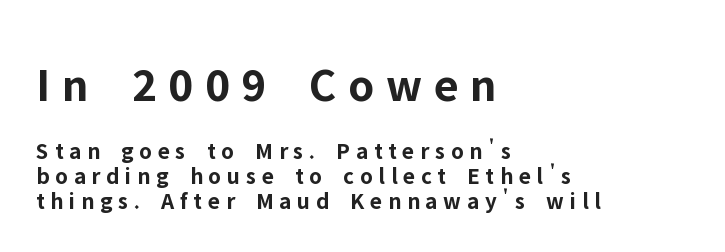
Q: Is the text bold? A: Yes.
Q: Is the text italic (slanted)? A: No, it is upright.
Q: Is the typeface a serif or a sans-serif typeface? A: Sans-serif.
Q: Is the text underlined? A: No.
Q: How is the paragraph aligned? A: Left-aligned.
Q: Is the spacing between letters normal or unusually wide? A: Unusually wide.
Q: Is the spacing between lines tight, normal or loose? A: Tight.
Q: Which block of text is set in a larger size, the first (top) or the second (bottom)? A: The first (top) one.
Q: Width (condensed, normal, or wide)? A: Normal.
Q: Stroke contrast? A: Low.
Q: x-height? A: Medium.
Q: Monospaced? A: No.
